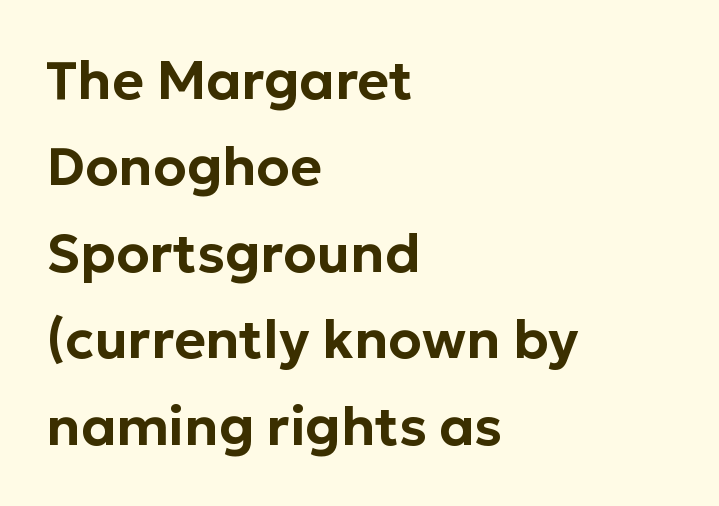
Nothing unusual about the tracking: characters are spaced as the font intends. The letters advance in unequal steps, a hallmark of proportional type. The passage shown is not underscored anywhere. In terms of leading, this rendering sits right in the middle. This is sans-serif lettering, the kind often seen on screens and signage.
